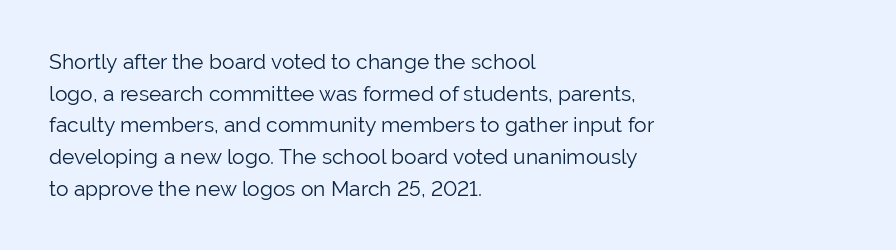
Q: Is the text bold? A: No.
Q: Is the text italic (slanted)? A: No, it is upright.
Q: Is the text underlined? A: No.
Q: How is the paragraph aligned? A: Left-aligned.
Q: Is the spacing between letters normal or unusually wide? A: Normal.
Q: Is the spacing between lines tight, normal or loose? A: Normal.
